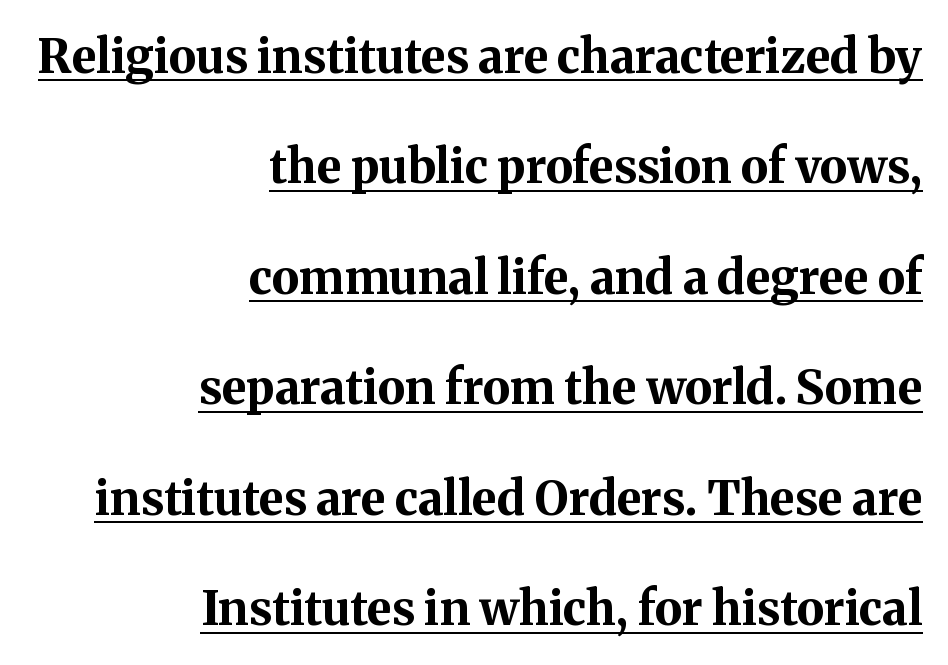
If you measured baseline to baseline, you'd find a long distance. Observe the serifs anchoring each vertical stroke in this sample. Does extra space separate the letters? No, they use regular spacing. These words are printed bold, with thick strokes throughout.
